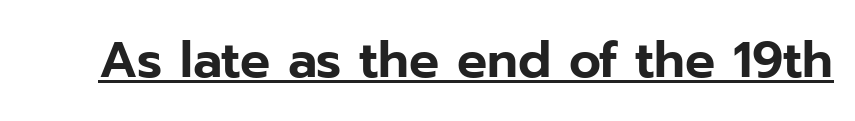
Q: Is the text italic (slanted)? A: No, it is upright.
Q: Is the typeface a serif or a sans-serif typeface? A: Sans-serif.
Q: Is the text underlined? A: Yes.
Q: Is the spacing between letters normal or unusually wide? A: Normal.
Q: Width (condensed, normal, or wide)? A: Normal.
Q: Stroke contrast? A: Low.
Q: x-height? A: Medium.
Q: Monospaced? A: No.
